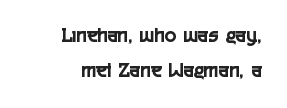
Descender tails drop into unmarked territory. Words appear dense and cohesive because spacing is normal. A typesetter would call this leading conventional body-copy spacing. It's the straight-up-and-down kind of type.
